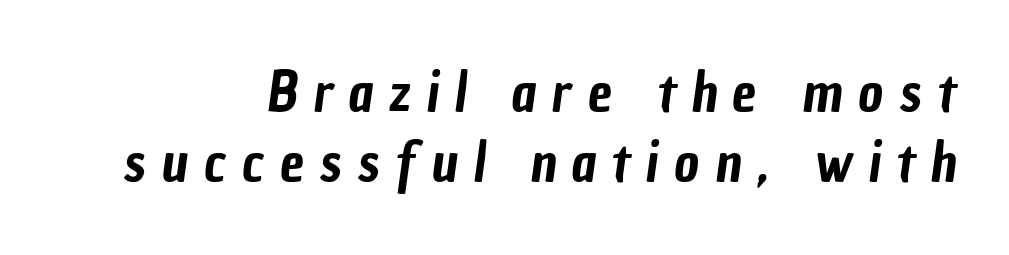
Look at the tracking — it's clearly loosened, letters drifting apart. Note: no serifs on the glyphs. The rendering uses natural spacing where letterforms have individual widths. Typeset ragged left — the right edge is the straight one. The passage shown is not underscored anywhere.
